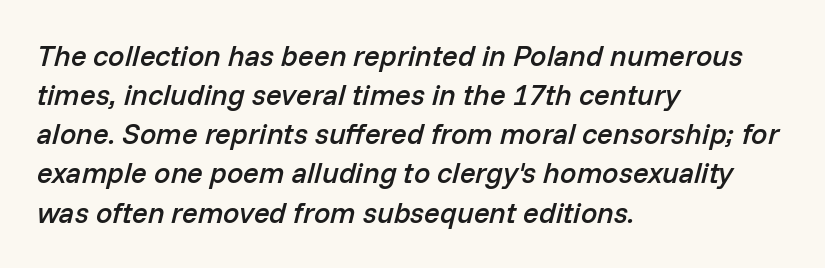
The image shows 29 px semibold type, italic (leaning right); set left-aligned, normal line spacing (1.35x), normal letter spacing, not underlined; low stroke contrast and a medium x-height.
